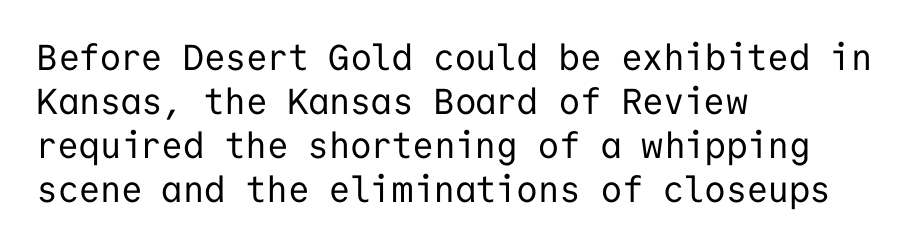
The image shows 36 px regular-weight sans-serif type, upright, monospaced; set left-aligned, line spacing 1.22x, normal letter spacing, not underlined; low stroke contrast and a medium x-height.
